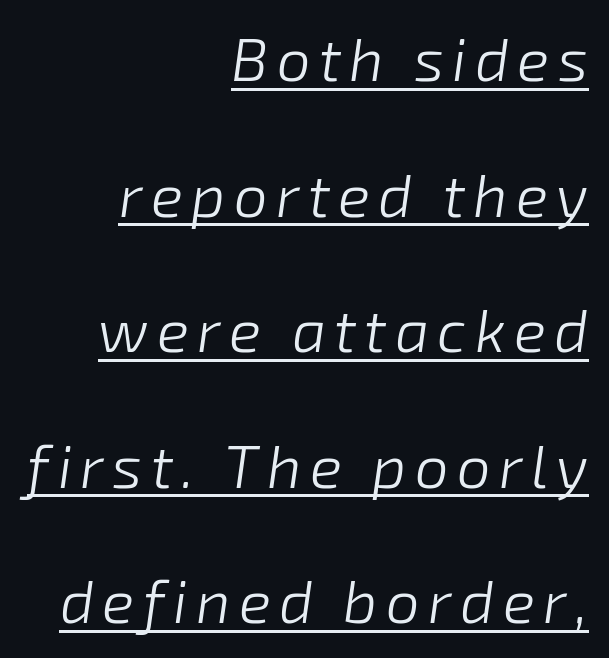
The image shows 60 px light type, italic (leaning right); set right-aligned, loose line spacing (2.26x), underlined; low stroke contrast and a medium x-height.
